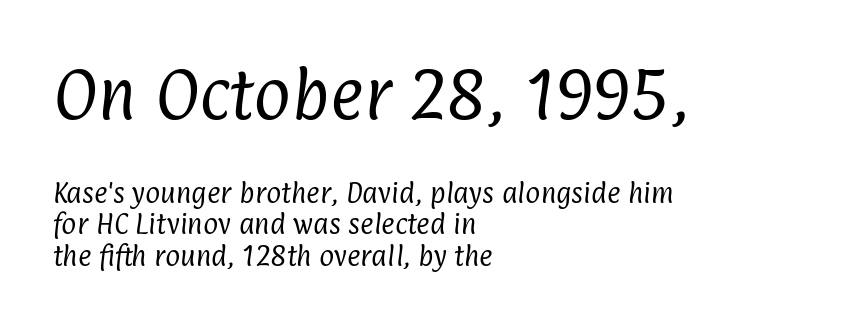
Q: Is the text bold? A: No.
Q: Is the typeface a serif or a sans-serif typeface? A: Sans-serif.
Q: Is the text underlined? A: No.
Q: How is the paragraph aligned? A: Left-aligned.
Q: Is the spacing between letters normal or unusually wide? A: Normal.
Q: Is the spacing between lines tight, normal or loose? A: Normal.
Q: Which block of text is set in a larger size, the first (top) or the second (bottom)? A: The first (top) one.
Q: Width (condensed, normal, or wide)? A: Condensed.
Q: Stroke contrast? A: Low.
Q: x-height? A: Medium.
Q: Monospaced? A: No.
